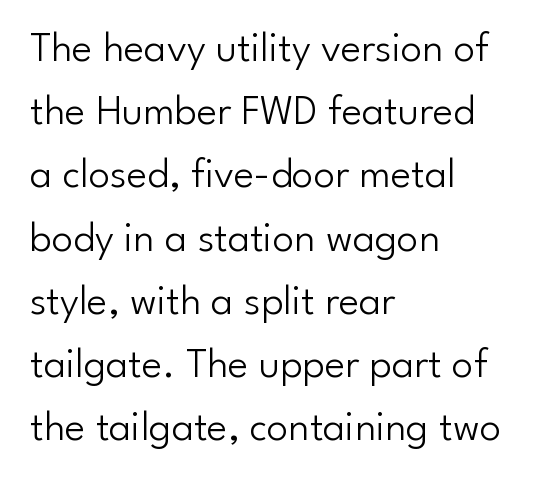
The image shows 43 px light sans-serif type, upright; set left-aligned, normal line spacing (1.47x), normal letter spacing, not underlined; low stroke contrast and a small x-height.
